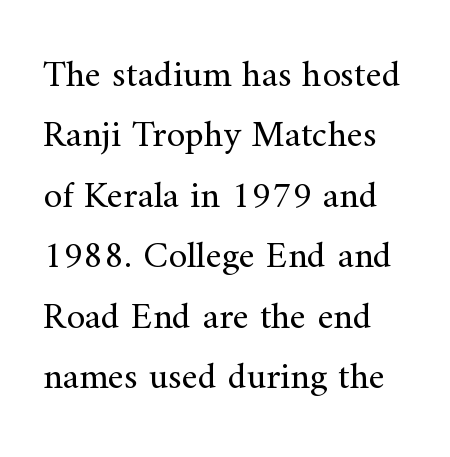
The image shows 38 px regular-weight serif type, upright; set normal line spacing (1.59x), normal letter spacing, not underlined; medium stroke contrast and a small x-height.
